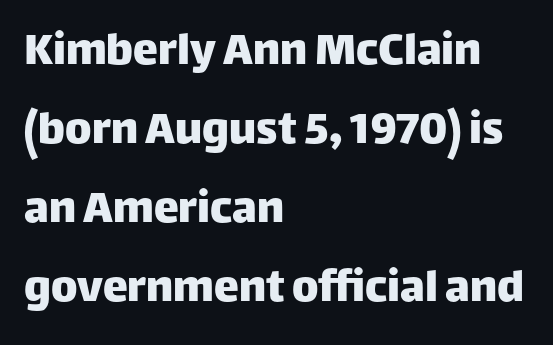
{"serif": "no", "italic": "no", "width": "normal", "stroke_contrast": "low", "x_height": "large", "monospaced": "no", "underline": "no", "align": "left", "line_spacing": "normal", "line_spacing_ratio": 1.58, "letter_spacing": "normal", "letter_spacing_em": 0.0, "glyph_px": 50}
